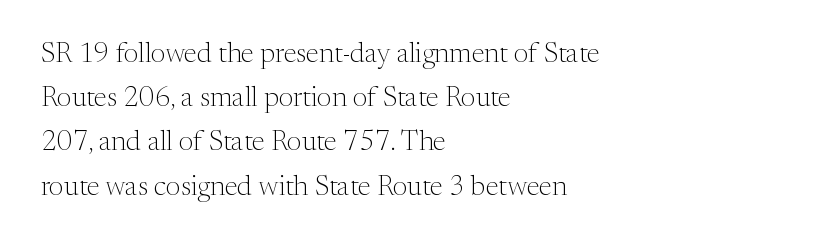
Q: Is the text bold? A: No.
Q: Is the text italic (slanted)? A: No, it is upright.
Q: Is the typeface a serif or a sans-serif typeface? A: Serif.
Q: Is the text underlined? A: No.
Q: How is the paragraph aligned? A: Left-aligned.
Q: Is the spacing between letters normal or unusually wide? A: Normal.
Q: Is the spacing between lines tight, normal or loose? A: Normal.
Q: Width (condensed, normal, or wide)? A: Normal.
Q: Stroke contrast? A: Medium.
Q: x-height? A: Medium.
Q: Monospaced? A: No.
